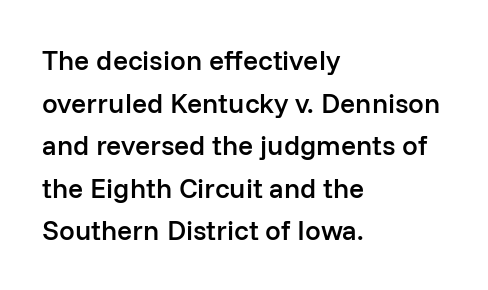
This is sans-serif lettering, the kind often seen on screens and signage. A roman cut, with each character standing at attention. Clear beneath every line of the passage. Semibold letterforms, between regular and bold. The passage shown is typed in a proportional face where columns would drift.
